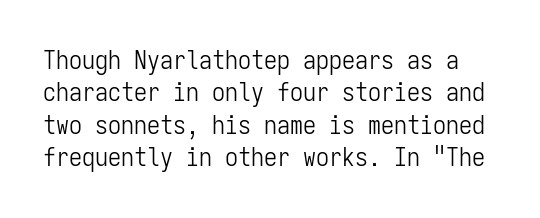
The line texture is even and compact thanks to regular tracking. Rendered with straight, roman letterforms. Weight class: somewhere from thin through regular. The words here are not underlined.
